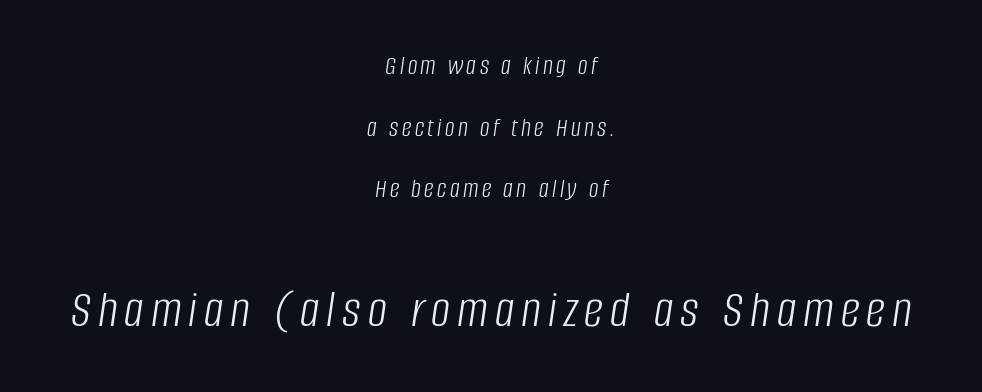
Character size in the trailing block exceeds that of the leading block. Has an underline been added? It has not. The glyphs look as if they've been sheared to an angle. What's the leading like? Stretched, with rows far apart.
